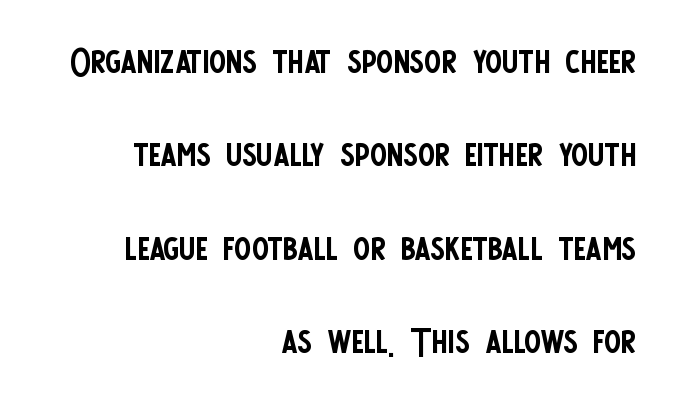
Q: Is the text bold? A: No.
Q: Is the text italic (slanted)? A: No, it is upright.
Q: Is the typeface a serif or a sans-serif typeface? A: Sans-serif.
Q: Is the text underlined? A: No.
Q: How is the paragraph aligned? A: Right-aligned.
Q: Is the spacing between letters normal or unusually wide? A: Normal.
Q: Width (condensed, normal, or wide)? A: Condensed.
Q: Stroke contrast? A: Low.
Q: x-height? A: Large.
Q: Monospaced? A: No.
